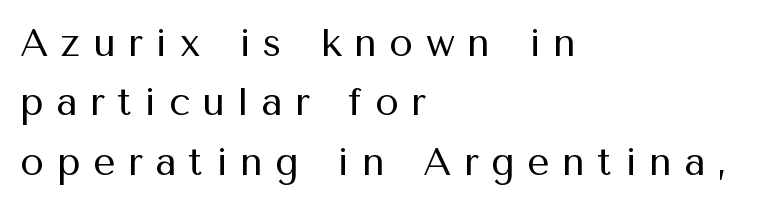
The image shows 39 px regular-weight sans-serif type, upright; set left-aligned, normal line spacing (1.52x), unusually wide letter spacing (+0.32 em), not underlined; medium stroke contrast and a medium x-height.
